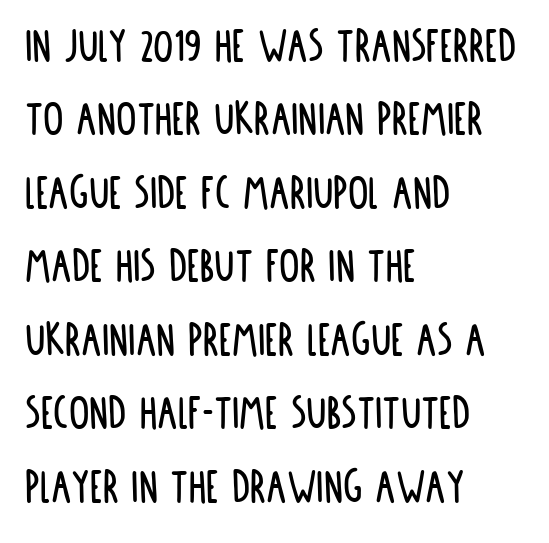
The tracking reads as untouched default to a designer's eye. A typesetter would call this proportional, since set widths differ per character. The line-height multiplier appears to be the usual default. Classification — sans serif.
